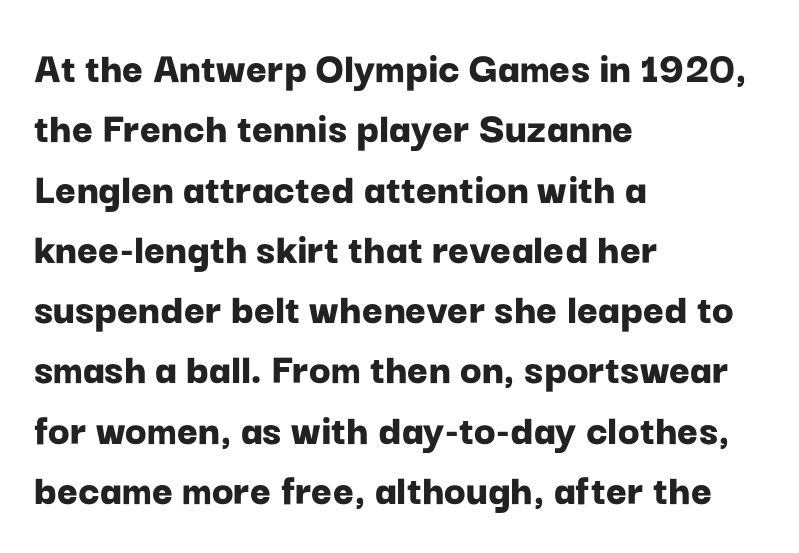
Q: Is the text bold? A: Yes.
Q: Is the text italic (slanted)? A: No, it is upright.
Q: Is the typeface a serif or a sans-serif typeface? A: Sans-serif.
Q: Is the text underlined? A: No.
Q: How is the paragraph aligned? A: Left-aligned.
Q: Is the spacing between letters normal or unusually wide? A: Normal.
Q: Is the spacing between lines tight, normal or loose? A: Normal.
Q: Width (condensed, normal, or wide)? A: Normal.
Q: Stroke contrast? A: Low.
Q: x-height? A: Medium.
Q: Monospaced? A: No.
